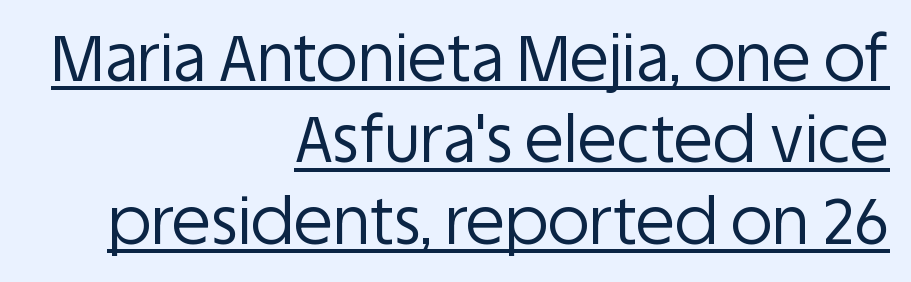
The image shows 64 px regular-weight sans-serif type, upright; set right-aligned, normal line spacing (1.27x), normal letter spacing, underlined; low stroke contrast and a large x-height.
